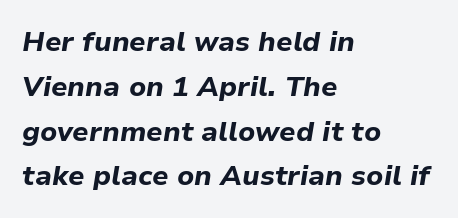
{"italic": "yes", "lean": "right", "slant_degrees": 9, "bold": "yes", "weight": "bold", "width": "normal", "stroke_contrast": "low", "x_height": "medium", "monospaced": "no", "underline": "no", "align": "left", "line_spacing": "normal", "line_spacing_ratio": 1.6, "letter_spacing": "normal", "letter_spacing_em": 0.0, "glyph_px": 28}
